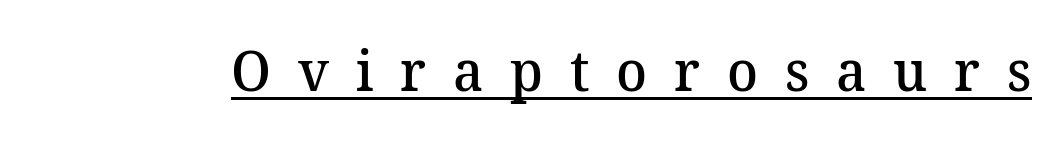
{"serif": "yes", "bold": "semi", "weight": "semibold", "width": "normal", "stroke_contrast": "medium", "x_height": "medium", "monospaced": "no", "underline": "yes", "letter_spacing": "wide", "letter_spacing_em": 0.47, "glyph_px": 57}
